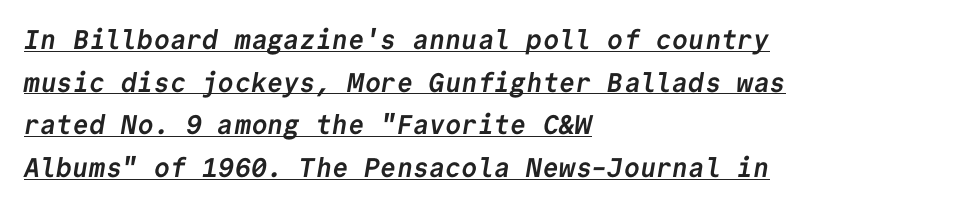
{"bold": "yes", "underline": "yes", "align": "left", "line_spacing": "normal", "line_spacing_ratio": 1.58, "letter_spacing": "normal", "letter_spacing_em": 0.0, "glyph_px": 27}
